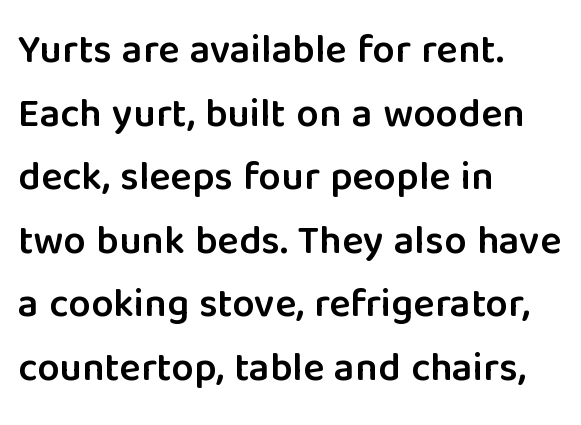
The text block is weighted toward the left margin, trailing off unevenly rightward. Whoever set this chose a conventional vertical rhythm. Descenders hang freely into open space. Does the weight exceed regular? Yes, but only to semibold. Looks like regular typesetting: each glyph gets only the width it needs.
